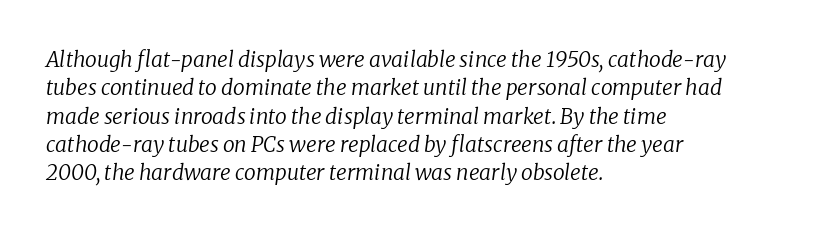
{"italic": "yes", "lean": "right", "slant_degrees": 8, "bold": "no", "underline": "no", "align": "left", "line_spacing": "normal", "line_spacing_ratio": 1.35, "letter_spacing": "normal", "letter_spacing_em": 0.0, "glyph_px": 21}
